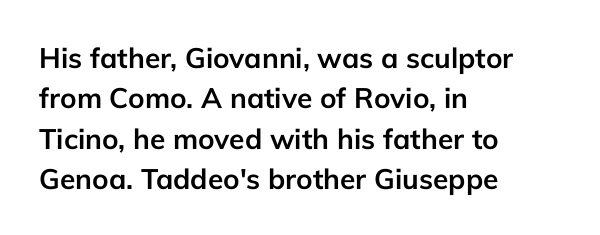
{"serif": "no", "italic": "no", "bold": "yes", "weight": "semibold", "width": "normal", "stroke_contrast": "low", "x_height": "medium", "monospaced": "no", "underline": "no", "align": "left", "line_spacing": "normal", "line_spacing_ratio": 1.44, "letter_spacing": "normal", "letter_spacing_em": 0.0, "glyph_px": 28}
